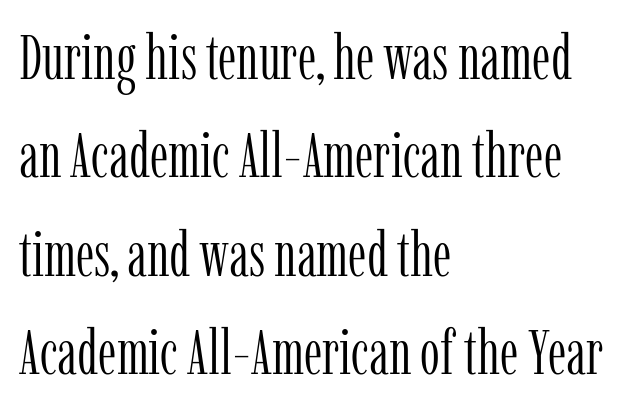
{"serif": "yes", "italic": "no", "bold": "no", "weight": "light", "width": "condensed", "stroke_contrast": "low", "x_height": "medium", "monospaced": "no", "underline": "no", "align": "left", "line_spacing": "normal", "line_spacing_ratio": 1.56, "letter_spacing": "normal", "letter_spacing_em": 0.0, "glyph_px": 63}
